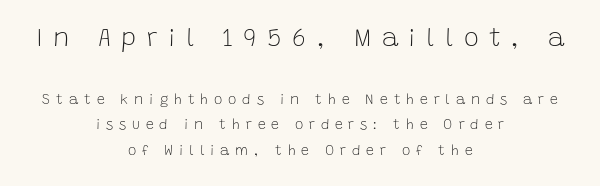
Q: Is the text bold? A: No.
Q: Is the text italic (slanted)? A: No, it is upright.
Q: Is the text underlined? A: No.
Q: How is the paragraph aligned? A: Centered.
Q: Is the spacing between letters normal or unusually wide? A: Unusually wide.
Q: Which block of text is set in a larger size, the first (top) or the second (bottom)? A: The first (top) one.
